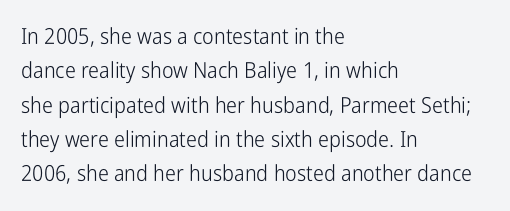
{"italic": "no", "bold": "no", "underline": "no", "align": "left", "line_spacing": "normal", "line_spacing_ratio": 1.56, "letter_spacing": "normal", "letter_spacing_em": 0.0, "glyph_px": 22}
